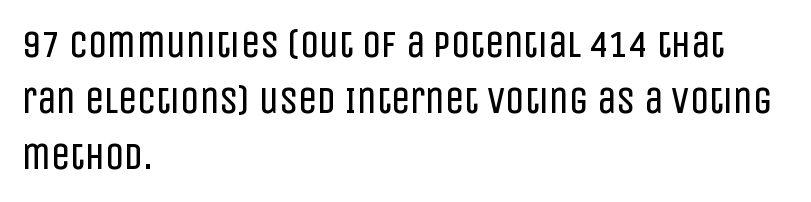
The setting favours the left margin, as ordinary paragraphs usually do. Each word holds together tightly as a unit, with standard inter-letter gaps. The strokes carry an ordinary text weight at most. Is this a fixed-width face? No — the glyphs have proportional, varying widths.
